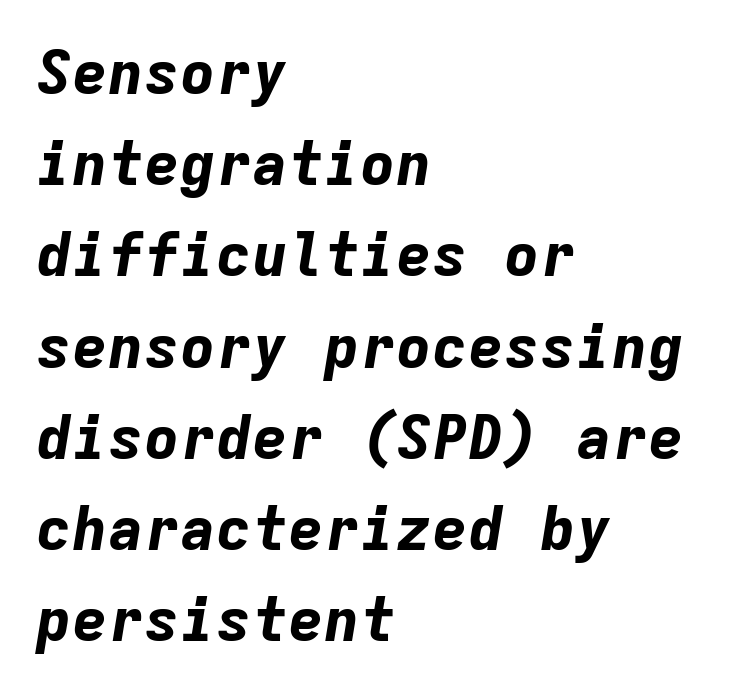
{"italic": "yes", "lean": "right", "slant_degrees": 9, "bold": "yes", "weight": "bold", "width": "normal", "stroke_contrast": "low", "x_height": "medium", "monospaced": "yes", "underline": "no", "align": "left", "line_spacing": "normal", "line_spacing_ratio": 1.52, "letter_spacing": "normal", "letter_spacing_em": 0.0, "glyph_px": 60}
